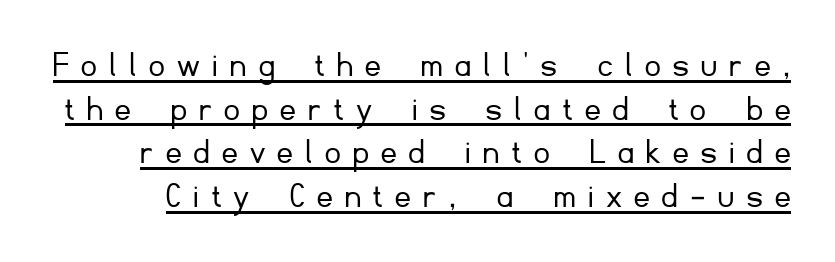
{"serif": "no", "italic": "no", "bold": "no", "weight": "light", "width": "normal", "stroke_contrast": "low", "x_height": "small", "monospaced": "no", "underline": "yes", "line_spacing": "tight", "line_spacing_ratio": 1.15, "letter_spacing": "wide", "letter_spacing_em": 0.33, "glyph_px": 38}
